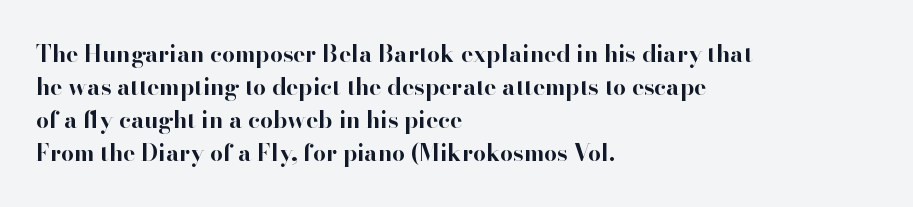
{"italic": "no", "bold": "yes", "underline": "no", "align": "left", "line_spacing": "normal", "line_spacing_ratio": 1.43, "letter_spacing": "normal", "letter_spacing_em": 0.0, "glyph_px": 23}
